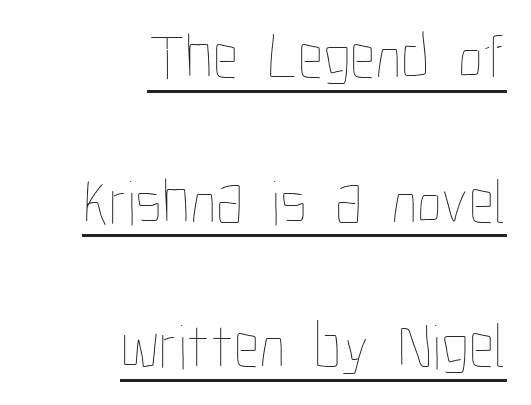
{"italic": "no", "bold": "no", "weight": "thin", "width": "condensed", "stroke_contrast": "low", "x_height": "medium", "monospaced": "no", "underline": "yes", "align": "right", "line_spacing": "loose", "line_spacing_ratio": 2.26, "letter_spacing": "normal", "letter_spacing_em": 0.0, "glyph_px": 64}
